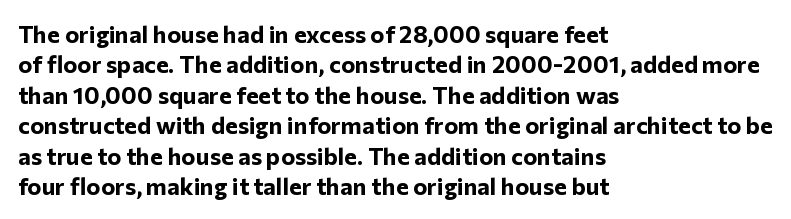
The glyphs are unaccompanied by any horizontal stroke below them. The leading is moderate, giving the passage an even texture. Left-aligned paragraph, ragged on the right. A full-strength bold gives these letters their thick strokes. This sample uses an upright cut, with every glyph sitting square on the baseline.
